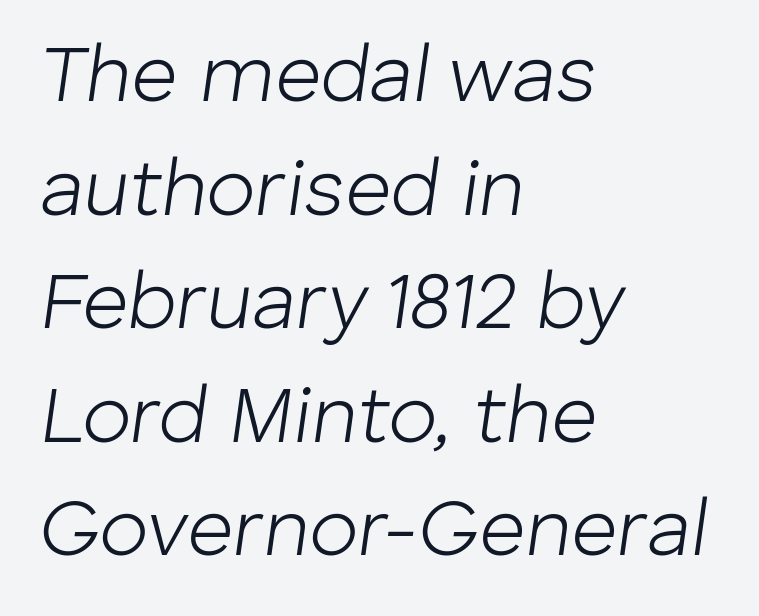
{"italic": "yes", "lean": "right", "slant_degrees": 8, "bold": "no", "weight": "light", "width": "normal", "stroke_contrast": "low", "x_height": "medium", "monospaced": "no", "underline": "no", "align": "left", "line_spacing": "normal", "line_spacing_ratio": 1.42, "letter_spacing": "normal", "letter_spacing_em": 0.0, "glyph_px": 80}
